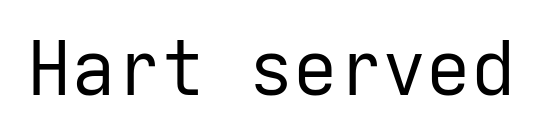
Q: Is the text bold? A: No.
Q: Is the text italic (slanted)? A: No, it is upright.
Q: Is the typeface a serif or a sans-serif typeface? A: Sans-serif.
Q: Is the text underlined? A: No.
Q: Is the spacing between letters normal or unusually wide? A: Normal.
Q: Width (condensed, normal, or wide)? A: Normal.
Q: Stroke contrast? A: Low.
Q: x-height? A: Medium.
